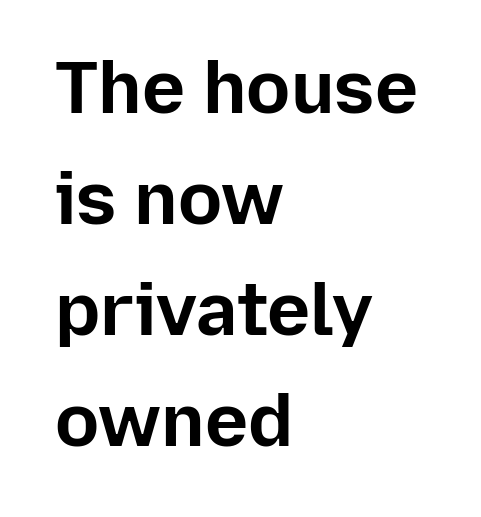
Check under the words: just untouched page. The rag falls on the right side of this text block. You could not count columns in this text — the font is proportionally spaced. When letters stand straight like this, we call the style roman or upright. What kind of face is this? One without serifs — a sans. Its strokes are broad and dark, the hallmark of bold type.
